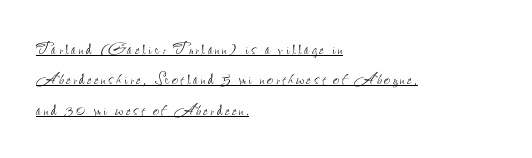
Each line starts at the same left margin while the right side varies. Beneath each row of characters lies a ruled line. The passage shown stacks its lines at a standard gap. Stroke mass is kept to a normal reading level or below.
